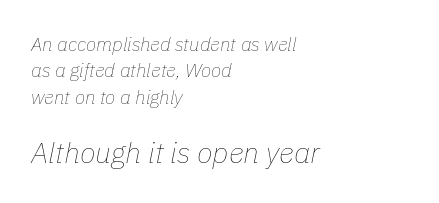
The image shows 29 px thin type, italic (leaning right); set left-aligned, normal line spacing (1.39x), normal letter spacing, not underlined; the second (bottom) block is 1.53x larger; low stroke contrast and a medium x-height.
